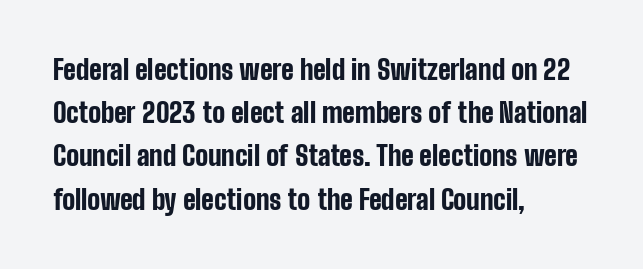
The image shows 27 px bold type, upright; set left-aligned, normal line spacing (1.6x), normal letter spacing, not underlined.
